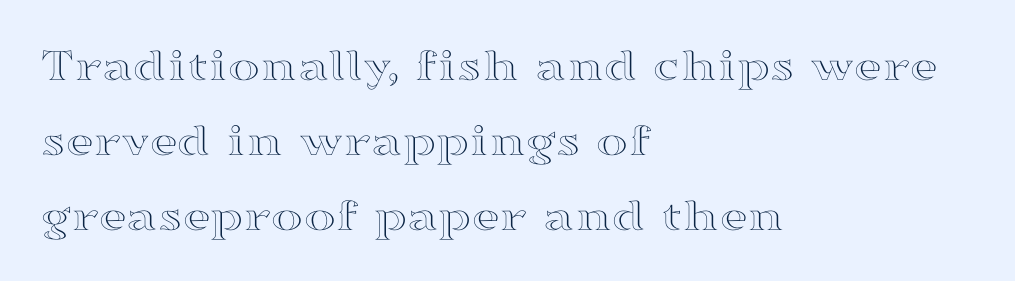
Q: Is the text italic (slanted)? A: No, it is upright.
Q: Is the text underlined? A: No.
Q: How is the paragraph aligned? A: Left-aligned.
Q: Is the spacing between letters normal or unusually wide? A: Normal.
Q: Is the spacing between lines tight, normal or loose? A: Normal.
Q: Width (condensed, normal, or wide)? A: Wide.
Q: x-height? A: Medium.
Q: Monospaced? A: No.
